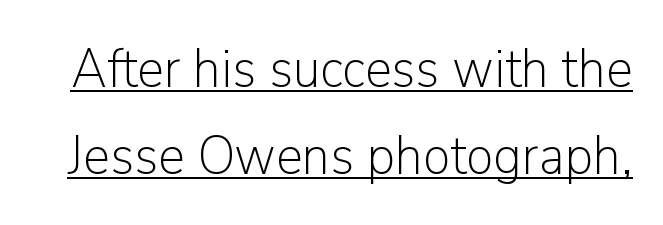
Q: Is the text bold? A: No.
Q: Is the text italic (slanted)? A: No, it is upright.
Q: Is the typeface a serif or a sans-serif typeface? A: Sans-serif.
Q: Is the text underlined? A: Yes.
Q: Is the spacing between letters normal or unusually wide? A: Normal.
Q: Is the spacing between lines tight, normal or loose? A: Normal.
Q: Width (condensed, normal, or wide)? A: Normal.
Q: Stroke contrast? A: Low.
Q: x-height? A: Medium.
Q: Monospaced? A: No.
